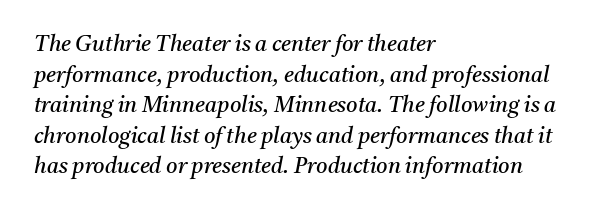
{"italic": "yes", "lean": "right", "slant_degrees": 11, "bold": "no", "underline": "no", "align": "left", "line_spacing": "normal", "line_spacing_ratio": 1.39, "letter_spacing": "normal", "letter_spacing_em": 0.0, "glyph_px": 22}
